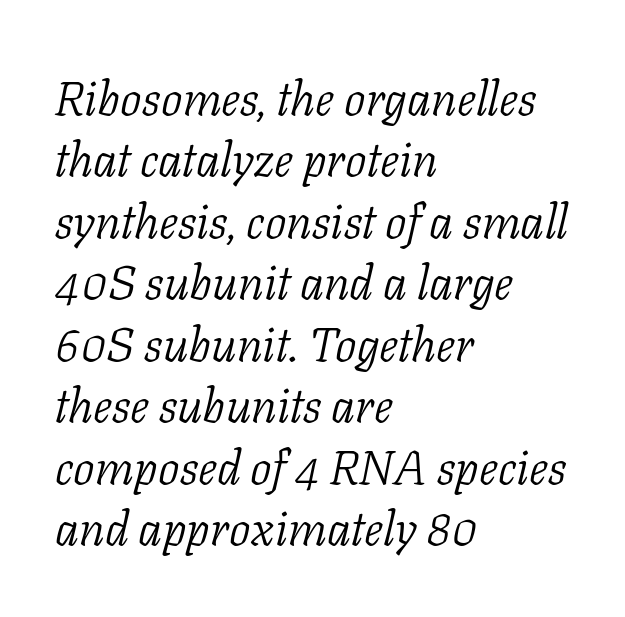
{"serif": "yes", "italic": "yes", "lean": "right", "slant_degrees": 11, "bold": "no", "weight": "light", "width": "normal", "stroke_contrast": "low", "x_height": "medium", "monospaced": "no", "underline": "no", "align": "left", "line_spacing": "normal", "line_spacing_ratio": 1.28, "letter_spacing": "normal", "letter_spacing_em": 0.0, "glyph_px": 48}
